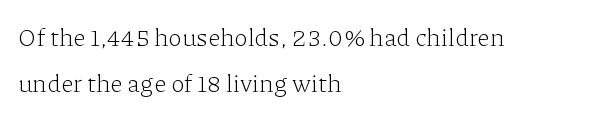
The image shows 25 px text type, upright; set left-aligned, line spacing 1.83x, normal letter spacing, not underlined.
